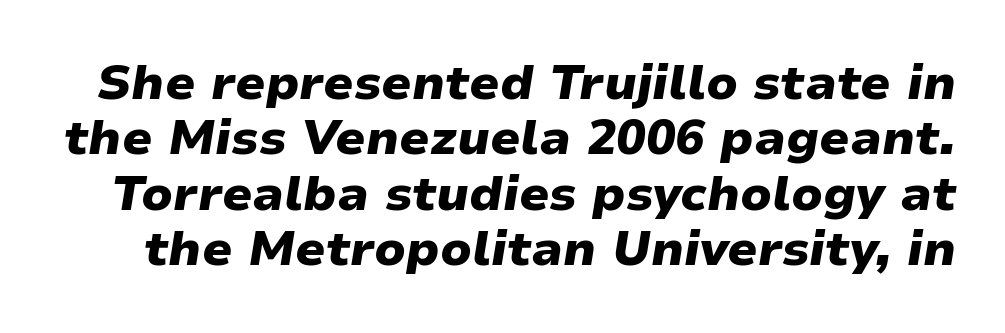
The image shows 49 px heavy type, italic (leaning right); set tight line spacing (1.13x), normal letter spacing, not underlined; low stroke contrast and a medium x-height.
